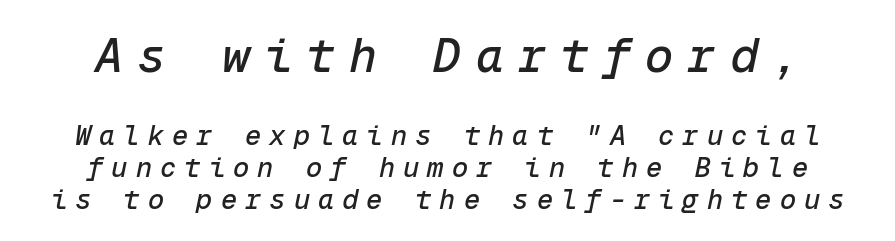
The image shows 47 px text type, italic (leaning right), monospaced; set line spacing 1.18x, unusually wide letter spacing (+0.3 em), not underlined; the first (top) block is 1.74x larger; low stroke contrast and a medium x-height.
